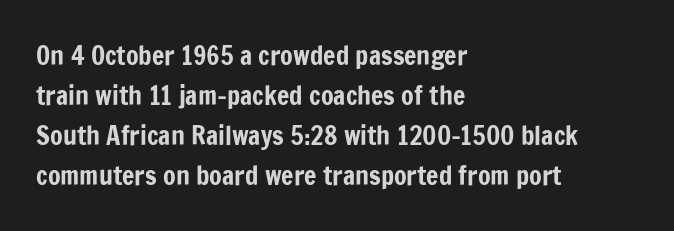
Q: Is the text italic (slanted)? A: No, it is upright.
Q: Is the text underlined? A: No.
Q: How is the paragraph aligned? A: Left-aligned.
Q: Is the spacing between letters normal or unusually wide? A: Normal.
Q: Is the spacing between lines tight, normal or loose? A: Normal.
